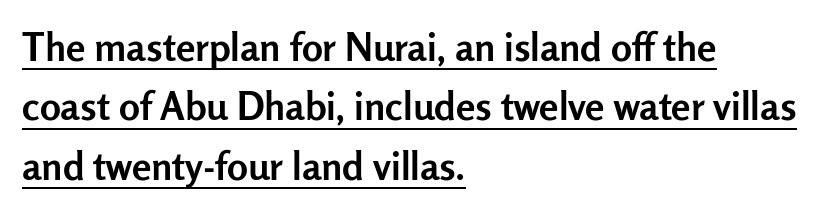
Q: Is the text bold? A: Yes.
Q: Is the text italic (slanted)? A: No, it is upright.
Q: Is the typeface a serif or a sans-serif typeface? A: Sans-serif.
Q: Is the text underlined? A: Yes.
Q: How is the paragraph aligned? A: Left-aligned.
Q: Is the spacing between letters normal or unusually wide? A: Normal.
Q: Is the spacing between lines tight, normal or loose? A: Normal.
Q: Width (condensed, normal, or wide)? A: Normal.
Q: Stroke contrast? A: Low.
Q: x-height? A: Medium.
Q: Monospaced? A: No.
